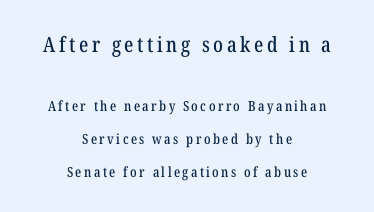
You can tell it's not italic because the verticals are truly vertical. Quick note: interline space is abundant. Where is the straight margin? There isn't one; the lines are centered. Size contrast runs from large at the top to small at the bottom. Check under the words: just untouched page.
